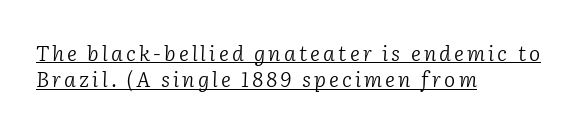
Horizontal alignment here is leftward, the default for most running prose. Quick note: italic. The cut favours lightness, reaching ordinary text weight at its darkest. Like a heading marked for emphasis, these lines bear an underscore.
